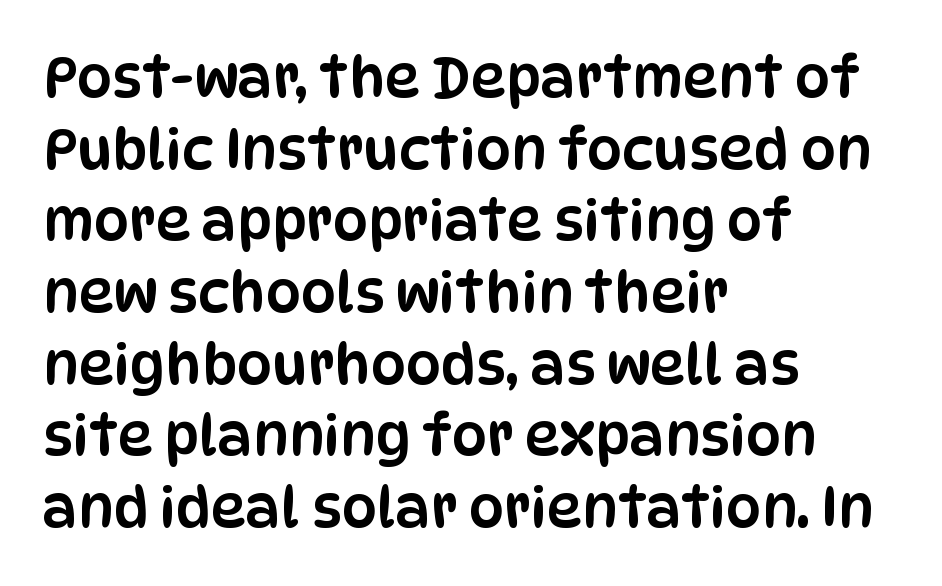
Every row of glyphs begins at an identical x-position on the left. The leading is moderate, giving the passage an even texture. This sample uses a sans-serif face. Here the designer chose a conventional face with non-uniform glyph widths.
